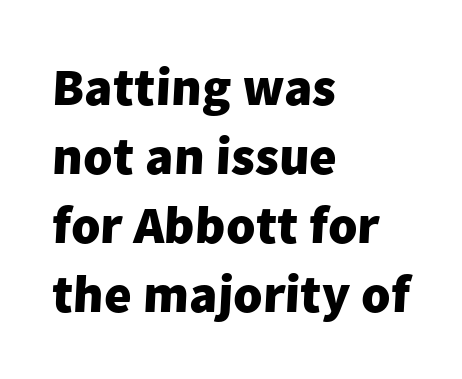
Q: Is the text bold? A: Yes.
Q: Is the typeface a serif or a sans-serif typeface? A: Sans-serif.
Q: Is the text underlined? A: No.
Q: How is the paragraph aligned? A: Left-aligned.
Q: Is the spacing between letters normal or unusually wide? A: Normal.
Q: Is the spacing between lines tight, normal or loose? A: Normal.
Q: Width (condensed, normal, or wide)? A: Normal.
Q: Stroke contrast? A: Low.
Q: x-height? A: Medium.
Q: Monospaced? A: No.
